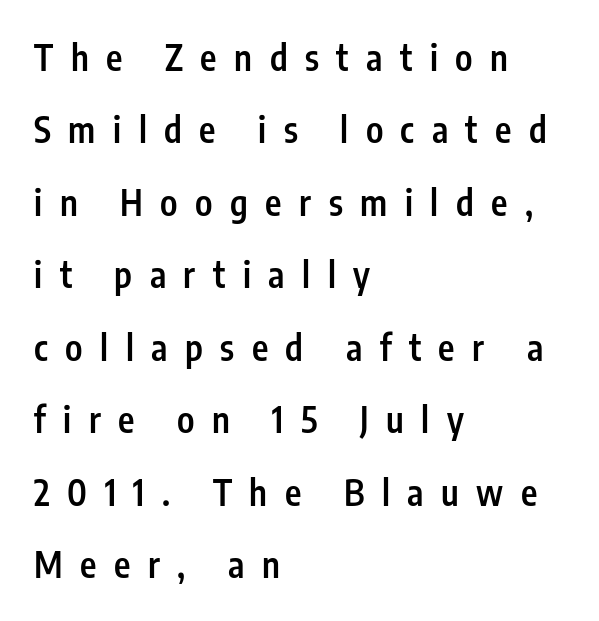
The image shows 35 px semibold, condensed sans-serif type, upright; set left-aligned, loose line spacing (2.07x), unusually wide letter spacing (+0.5 em), not underlined; low stroke contrast and a medium x-height.
